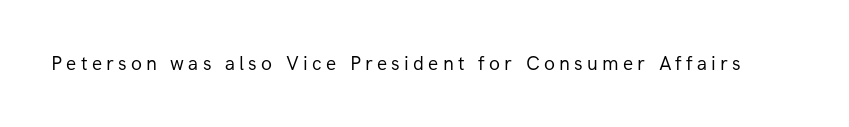
The image shows 20 px text type, upright; set unusually wide letter spacing (+0.21 em), not underlined.
